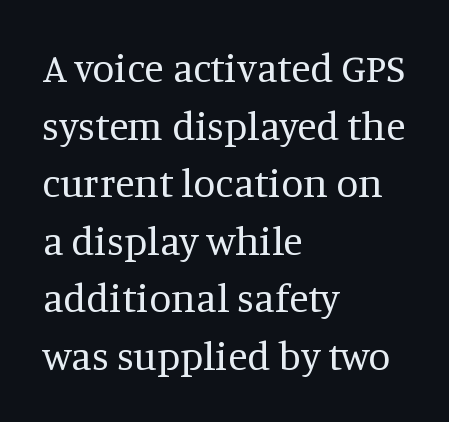
Leading matches the norm, producing a regular column. Compared with a typical body face, this is equally light or lighter still. Look at the tracking — it's just the regular setting, nothing added. Examine the stroke ends and you'll spot serifs.
